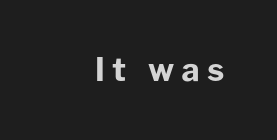
Q: Is the text bold? A: Yes.
Q: Is the text italic (slanted)? A: No, it is upright.
Q: Is the typeface a serif or a sans-serif typeface? A: Sans-serif.
Q: Is the text underlined? A: No.
Q: Is the spacing between letters normal or unusually wide? A: Unusually wide.
Q: Width (condensed, normal, or wide)? A: Normal.
Q: Stroke contrast? A: Low.
Q: x-height? A: Medium.
Q: Monospaced? A: No.
